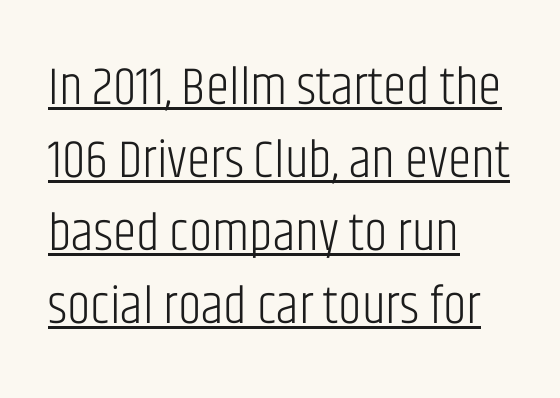
The image shows 53 px light, condensed sans-serif type, upright; set left-aligned, normal line spacing (1.38x), normal letter spacing, underlined; low stroke contrast and a large x-height.
